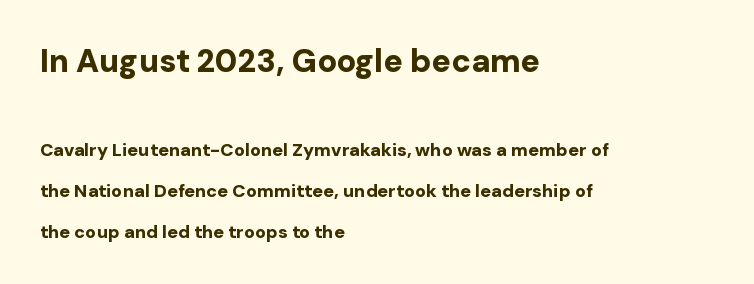
Loosely led — the rows are spread out. To sum up the face: it is a sans, with no serifs. Glyph-to-glyph distance matches everyday printed text. Here the first block reads like a headline and the second like body copy. You could not count columns in this text — the font is proportionally spaced. Layout note: lines flush left.
